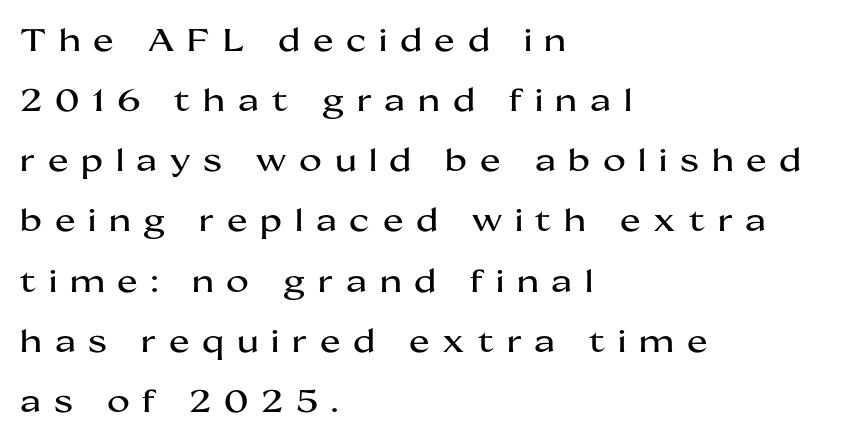
Q: Is the text italic (slanted)? A: No, it is upright.
Q: Is the text underlined? A: No.
Q: How is the paragraph aligned? A: Left-aligned.
Q: Is the spacing between letters normal or unusually wide? A: Unusually wide.
Q: Is the spacing between lines tight, normal or loose? A: Loose.
Q: Width (condensed, normal, or wide)? A: Wide.
Q: Stroke contrast? A: Medium.
Q: x-height? A: Medium.
Q: Monospaced? A: No.
